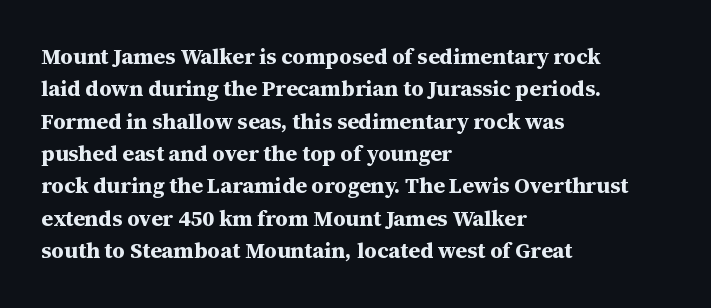
This block has exactly the height ordinary leading produces. A roman cut, with each character standing at attention. Typesetter's note: full bold, strokes at maximum text heaviness. The rendering anchors every line to the left-hand side.
